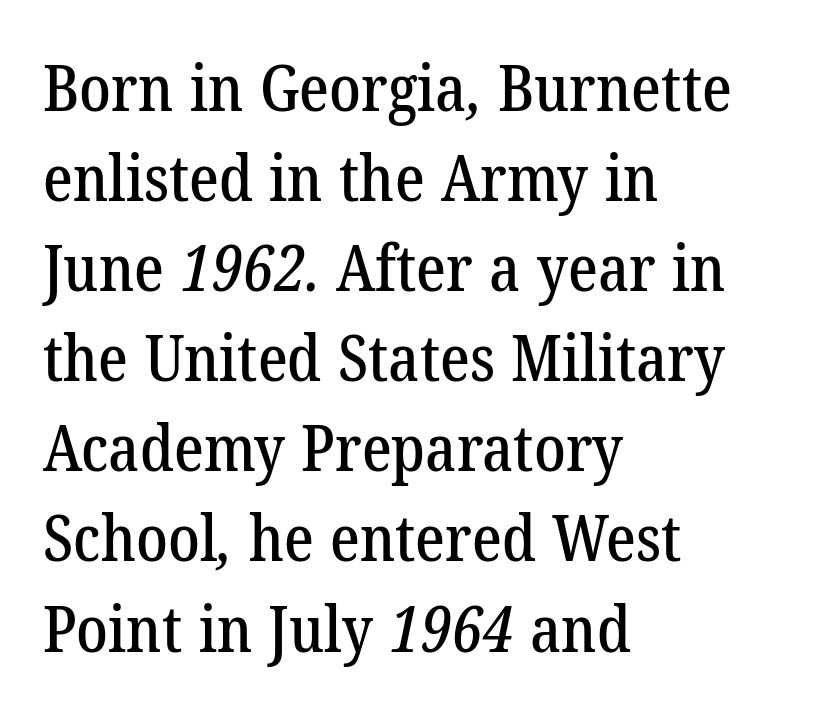
The image shows 63 px serif type; set left-aligned, normal line spacing (1.43x), normal letter spacing, not underlined; low stroke contrast and a medium x-height.
